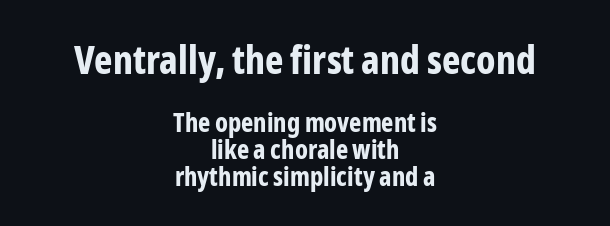
These words are printed bold, with thick strokes throughout. Horizontal alignment here is central, giving a formal, balanced look. These lines huddle together more closely than default settings would place them. The typography opts for an upright posture over an oblique one. Caption: standard tracking, unaltered.
